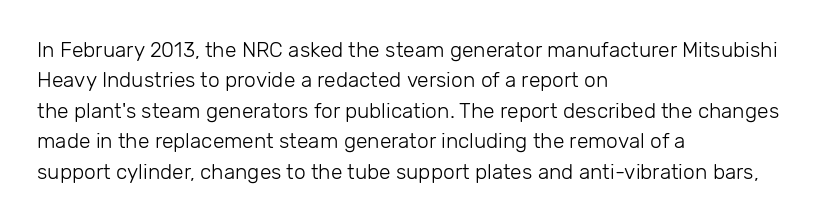
{"italic": "no", "bold": "no", "underline": "no", "align": "left", "line_spacing": "normal", "line_spacing_ratio": 1.45, "letter_spacing": "normal", "letter_spacing_em": 0.0, "glyph_px": 21}
